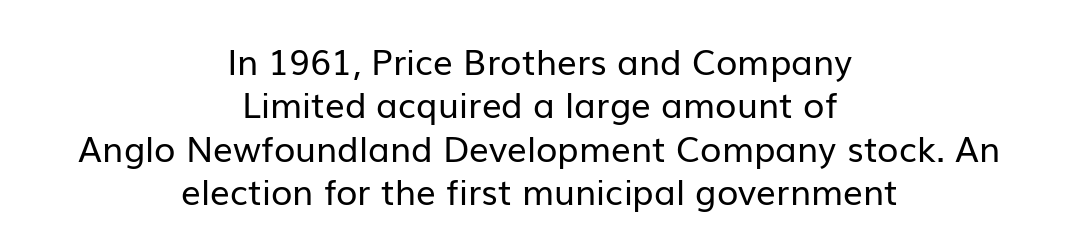
{"serif": "no", "italic": "no", "bold": "no", "weight": "regular", "width": "normal", "stroke_contrast": "low", "x_height": "medium", "monospaced": "no", "underline": "no", "align": "center", "line_spacing_ratio": 1.24, "letter_spacing": "normal", "letter_spacing_em": 0.0, "glyph_px": 35}
